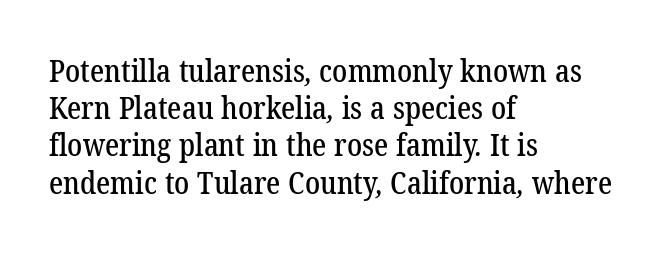
{"serif": "yes", "width": "normal", "stroke_contrast": "low", "x_height": "medium", "monospaced": "no", "underline": "no", "align": "left", "line_spacing_ratio": 1.24, "letter_spacing": "normal", "letter_spacing_em": 0.0, "glyph_px": 30}
